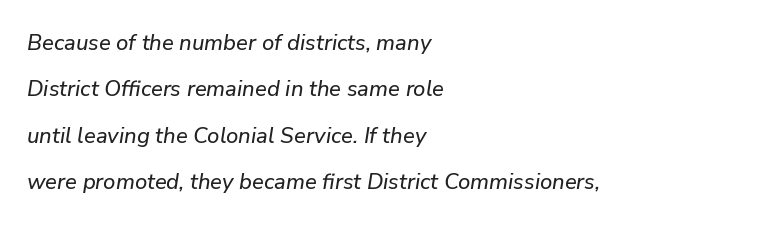
Default kerning and tracking; the words read as compact shapes. Characters are canted at an angle relative to the baseline's perpendicular. These lines stack with their left ends in a neat column. You could fit nearly another row in the gap between these rows.
